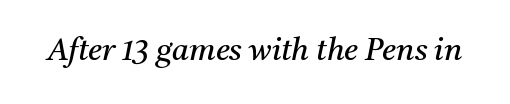
The image shows 31 px regular-weight serif type, italic (leaning right); set normal letter spacing, not underlined; medium stroke contrast and a medium x-height.
